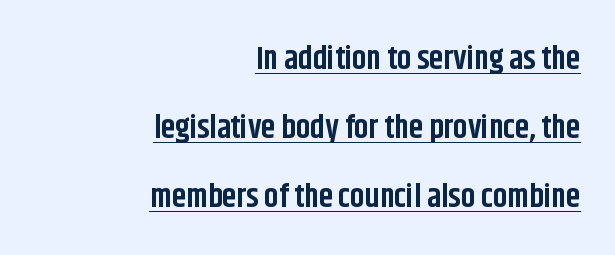
{"serif": "no", "italic": "no", "bold": "yes", "weight": "bold", "width": "condensed", "stroke_contrast": "low", "x_height": "large", "monospaced": "no", "underline": "yes", "align": "right", "line_spacing": "loose", "line_spacing_ratio": 2.16, "letter_spacing": "normal", "letter_spacing_em": 0.0, "glyph_px": 32}
